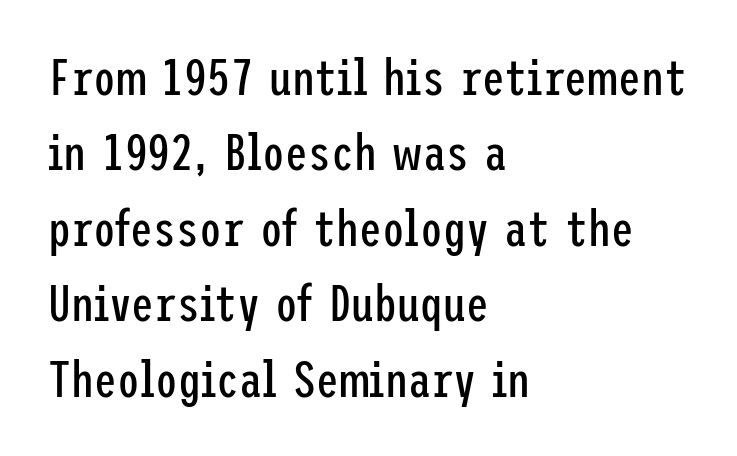
Q: Is the text bold? A: No.
Q: Is the text italic (slanted)? A: No, it is upright.
Q: Is the typeface a serif or a sans-serif typeface? A: Sans-serif.
Q: Is the text underlined? A: No.
Q: How is the paragraph aligned? A: Left-aligned.
Q: Is the spacing between letters normal or unusually wide? A: Normal.
Q: Is the spacing between lines tight, normal or loose? A: Normal.
Q: Width (condensed, normal, or wide)? A: Condensed.
Q: Stroke contrast? A: Low.
Q: x-height? A: Medium.
